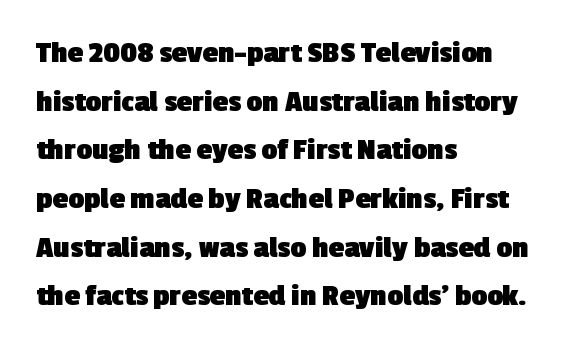
Q: Is the text bold? A: Yes.
Q: Is the typeface a serif or a sans-serif typeface? A: Sans-serif.
Q: Is the text underlined? A: No.
Q: How is the paragraph aligned? A: Left-aligned.
Q: Is the spacing between letters normal or unusually wide? A: Normal.
Q: Is the spacing between lines tight, normal or loose? A: Normal.
Q: Width (condensed, normal, or wide)? A: Normal.
Q: x-height? A: Medium.
Q: Monospaced? A: No.
